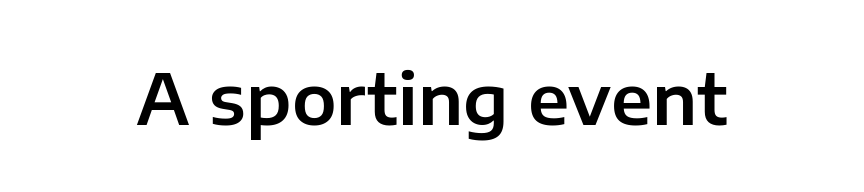
Notice how the stems are strictly vertical — no italics here. Proportional: the letters do not fall into vertical columns. The designer went with a sans here, leaving each stem footless. The tracking reads as untouched default to a designer's eye. Each row of text sits above clean, open space.
